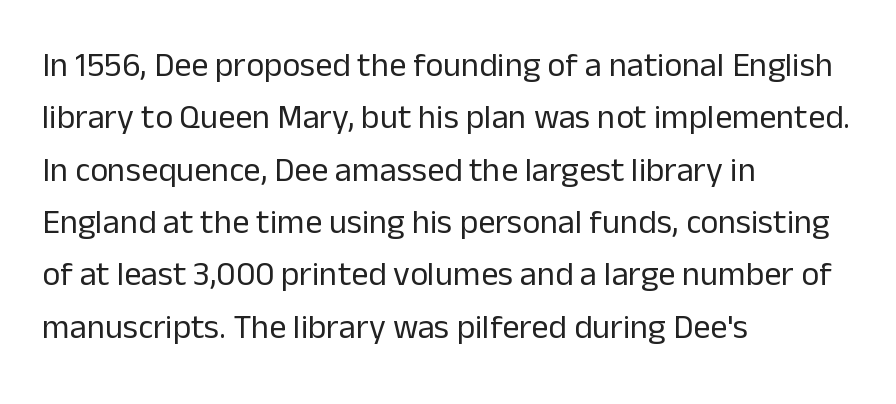
Does the type have serifs? No, each stem ends abruptly. The face used here is proportionally spaced, like ordinary book or web type. Summary of weight: not heavy and not bold. The passage is arranged the way most books set body copy — flush left. The vertical gap from one line to the next is medium.
